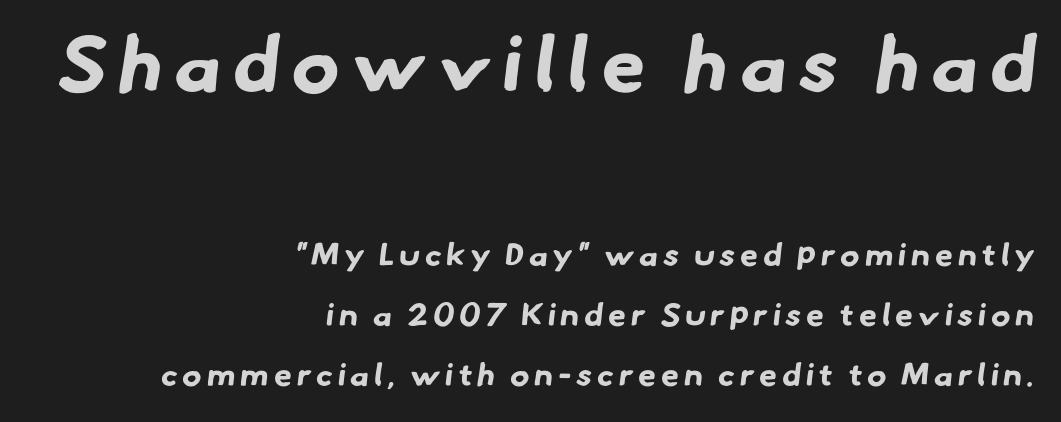
Clear beneath every line of the passage. These lines are rendered in a variable-pitch font. On the weight axis this lands at bold, roughly 700. Grotesque or geometric, the face here clearly has no serifs. Each line ends at the same right margin while the left side varies. Compare the two chunks: the upper has the greater cap height.
